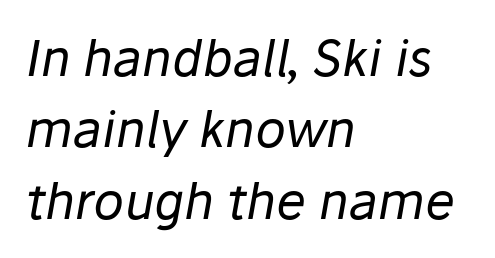
Q: Is the text bold? A: No.
Q: Is the text italic (slanted)? A: Yes, it leans right by about 10 degrees.
Q: Is the text underlined? A: No.
Q: How is the paragraph aligned? A: Left-aligned.
Q: Is the spacing between letters normal or unusually wide? A: Normal.
Q: Is the spacing between lines tight, normal or loose? A: Normal.
Q: Width (condensed, normal, or wide)? A: Normal.
Q: Stroke contrast? A: Low.
Q: x-height? A: Medium.
Q: Monospaced? A: No.
